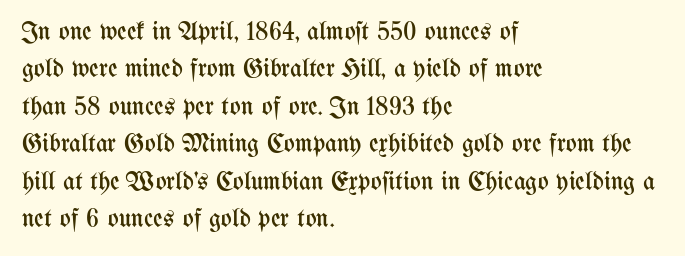
Q: Is the text bold? A: No.
Q: Is the text italic (slanted)? A: No, it is upright.
Q: Is the text underlined? A: No.
Q: How is the paragraph aligned? A: Left-aligned.
Q: Is the spacing between letters normal or unusually wide? A: Normal.
Q: Is the spacing between lines tight, normal or loose? A: Normal.
